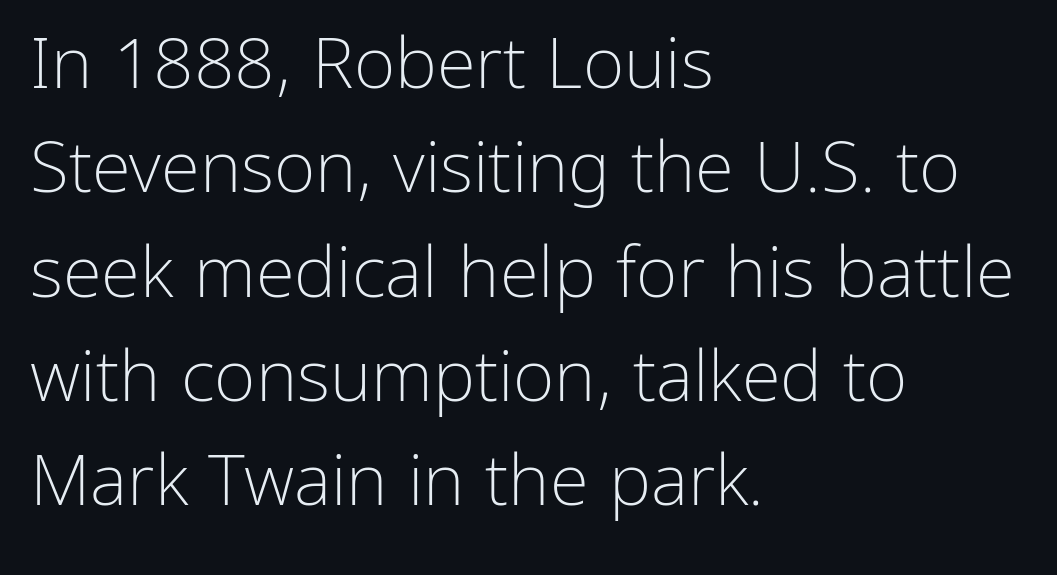
{"serif": "no", "italic": "no", "bold": "no", "weight": "light", "width": "normal", "stroke_contrast": "low", "x_height": "medium", "monospaced": "no", "underline": "no", "align": "left", "line_spacing": "normal", "line_spacing_ratio": 1.47, "letter_spacing": "normal", "letter_spacing_em": 0.0, "glyph_px": 71}
